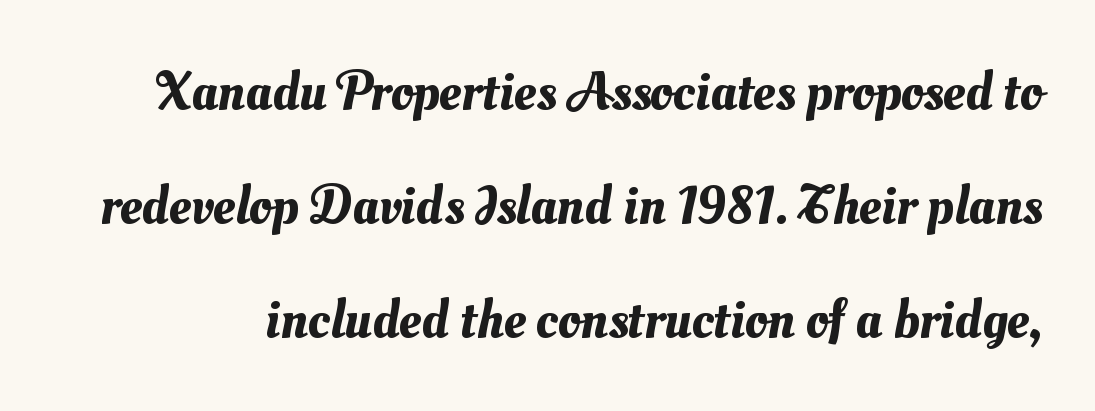
The image shows 55 px text type; set loose line spacing (2.07x), normal letter spacing, not underlined; medium stroke contrast and a small x-height.
